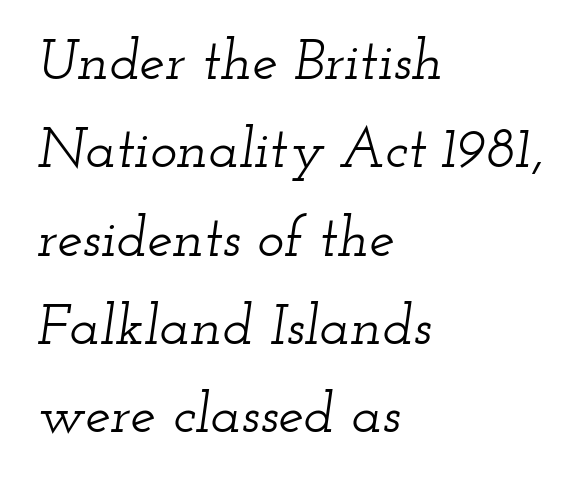
{"serif": "yes", "italic": "yes", "lean": "right", "slant_degrees": 12, "width": "wide", "stroke_contrast": "low", "x_height": "small", "monospaced": "no", "underline": "no", "align": "left", "line_spacing": "normal", "line_spacing_ratio": 1.55, "letter_spacing": "normal", "letter_spacing_em": 0.0, "glyph_px": 57}
